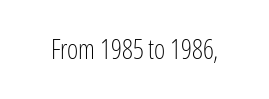
The image shows 27 px text type, upright; set normal letter spacing, not underlined.
